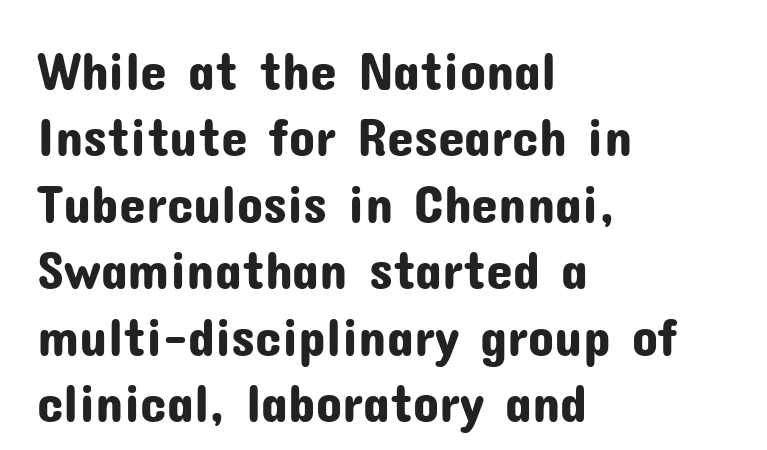
The image shows 54 px sans-serif type, upright; set left-aligned, line spacing 1.23x, normal letter spacing, not underlined; low stroke contrast and a medium x-height.
